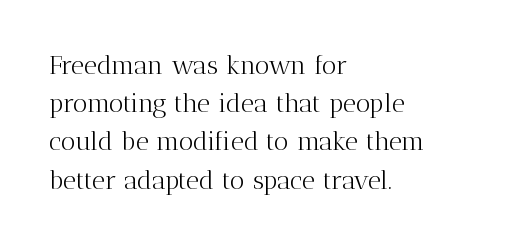
The vertical gap from one line to the next is medium. Quick note: underline off. The characters are drawn with everyday or finer stroke widths. A typesetter would mark this as roman, not italic. Caption: multi-line text, flush left, ragged right.
